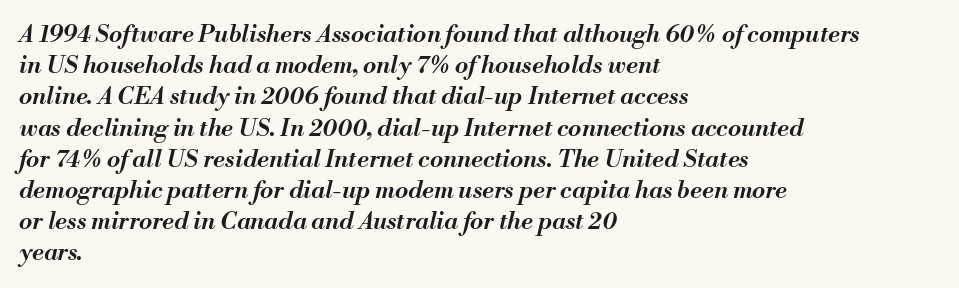
Q: Is the text bold? A: Semi-bold.
Q: Is the text italic (slanted)? A: Yes, it leans right by about 13 degrees.
Q: Is the text underlined? A: No.
Q: How is the paragraph aligned? A: Left-aligned.
Q: Is the spacing between letters normal or unusually wide? A: Normal.
Q: Is the spacing between lines tight, normal or loose? A: Normal.
